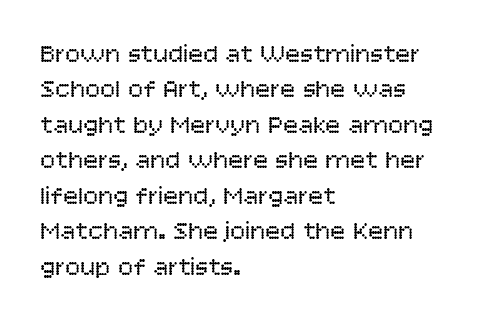
{"italic": "no", "bold": "no", "underline": "no", "align": "left", "line_spacing": "normal", "line_spacing_ratio": 1.42, "letter_spacing": "normal", "letter_spacing_em": 0.0, "glyph_px": 25}
